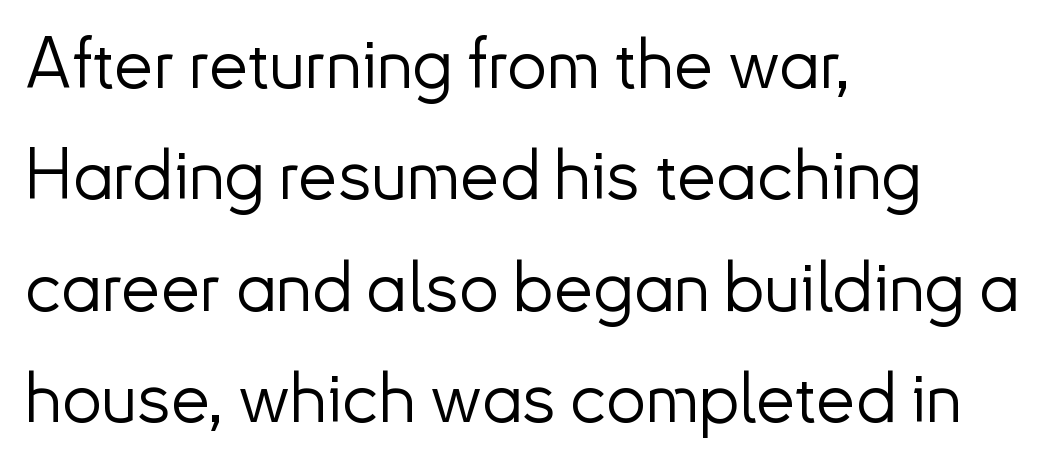
Ascenders rise straight up at ninety degrees. The lines sit at an ordinary, default distance from one another. The characters are drawn with everyday or finer stroke widths. Honestly, the letter spacing is just normal — you wouldn't notice it.
